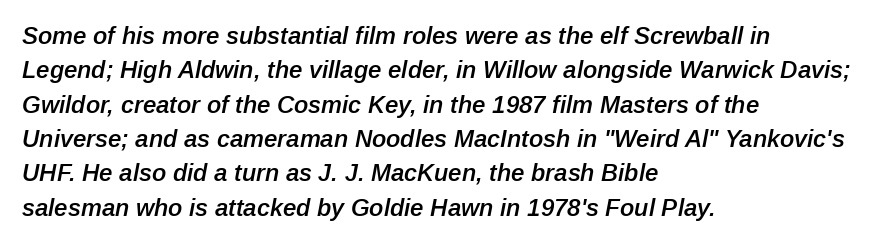
Q: Is the text bold? A: Semi-bold.
Q: Is the text italic (slanted)? A: Yes, it leans right by about 12 degrees.
Q: Is the text underlined? A: No.
Q: How is the paragraph aligned? A: Left-aligned.
Q: Is the spacing between letters normal or unusually wide? A: Normal.
Q: Is the spacing between lines tight, normal or loose? A: Normal.
